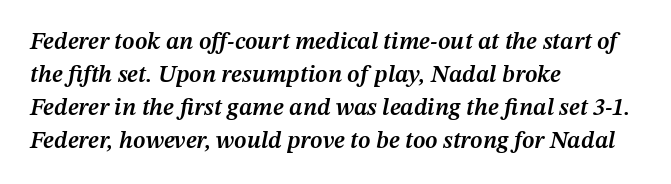
Q: Is the text bold? A: Semi-bold.
Q: Is the text italic (slanted)? A: Yes, it leans right by about 12 degrees.
Q: Is the text underlined? A: No.
Q: How is the paragraph aligned? A: Left-aligned.
Q: Is the spacing between letters normal or unusually wide? A: Normal.
Q: Is the spacing between lines tight, normal or loose? A: Normal.
